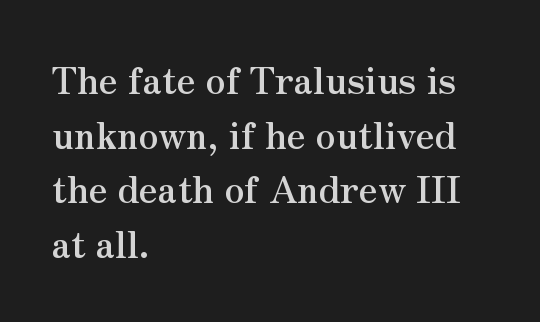
Q: Is the text bold? A: Yes.
Q: Is the text italic (slanted)? A: No, it is upright.
Q: Is the typeface a serif or a sans-serif typeface? A: Serif.
Q: Is the text underlined? A: No.
Q: How is the paragraph aligned? A: Left-aligned.
Q: Is the spacing between letters normal or unusually wide? A: Normal.
Q: Is the spacing between lines tight, normal or loose? A: Normal.
Q: Width (condensed, normal, or wide)? A: Normal.
Q: Stroke contrast? A: Medium.
Q: x-height? A: Small.
Q: Monospaced? A: No.
